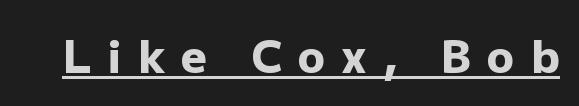
Q: Is the text bold? A: Yes.
Q: Is the text italic (slanted)? A: No, it is upright.
Q: Is the typeface a serif or a sans-serif typeface? A: Sans-serif.
Q: Is the text underlined? A: Yes.
Q: Is the spacing between letters normal or unusually wide? A: Unusually wide.
Q: Width (condensed, normal, or wide)? A: Normal.
Q: Stroke contrast? A: Low.
Q: x-height? A: Medium.
Q: Monospaced? A: No.
